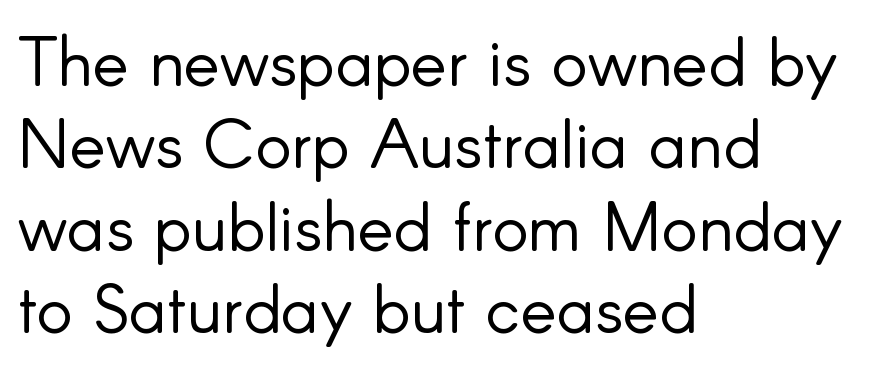
Stroke thickness stays within the range of a standard reading face or lighter. The glyphs are unaccompanied by any horizontal stroke below them. The face used here is rendered with its standard letterfit. Proportional: the letters do not fall into vertical columns. In CSS terms this would be text-align: left. Vertical strokes here are truly vertical.
